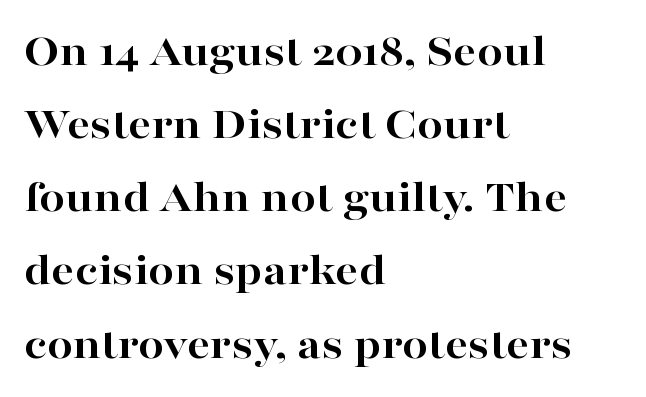
The image shows 46 px bold, wide serif type, upright; set left-aligned, normal line spacing (1.59x), normal letter spacing, not underlined; high stroke contrast and a medium x-height.
